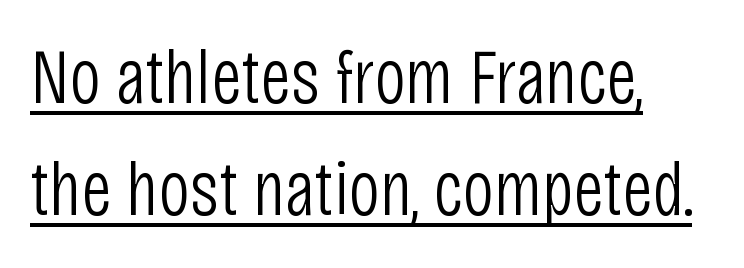
{"serif": "no", "italic": "no", "bold": "no", "weight": "light", "width": "condensed", "stroke_contrast": "low", "x_height": "large", "monospaced": "no", "underline": "yes", "align": "left", "line_spacing": "normal", "line_spacing_ratio": 1.44, "letter_spacing": "normal", "letter_spacing_em": 0.0, "glyph_px": 78}
